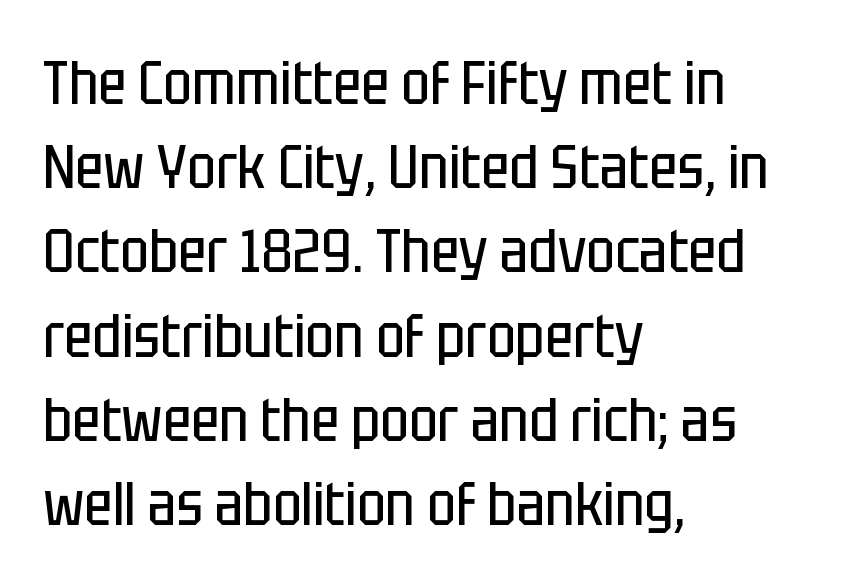
Descenders are the only things crossing below the line. The rendering anchors every line to the left-hand side. This sample has the flowing, uneven cadence of proportional lettering. Standard letterfit; no display-style spreading of the glyphs. A quiet, ordinary-to-light weight characterises the typeface.
